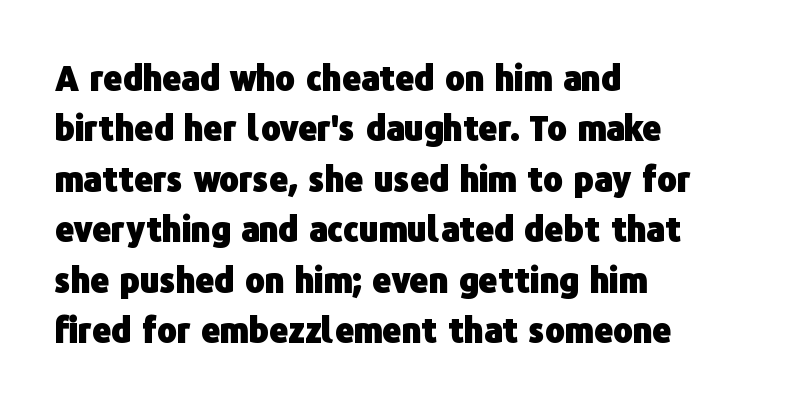
Q: Is the text bold? A: Yes.
Q: Is the text italic (slanted)? A: No, it is upright.
Q: Is the typeface a serif or a sans-serif typeface? A: Sans-serif.
Q: Is the text underlined? A: No.
Q: How is the paragraph aligned? A: Left-aligned.
Q: Is the spacing between letters normal or unusually wide? A: Normal.
Q: Is the spacing between lines tight, normal or loose? A: Normal.
Q: Width (condensed, normal, or wide)? A: Normal.
Q: Stroke contrast? A: Low.
Q: x-height? A: Medium.
Q: Monospaced? A: No.
